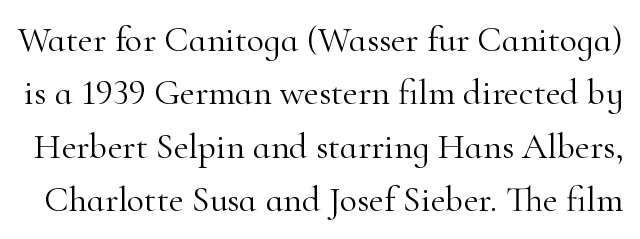
Looks like regular typesetting: each glyph gets only the width it needs. No extra tracking has been applied to these lines. The line-height multiplier appears to be the usual default. The strokes are not fattened; the text isn't bold.
